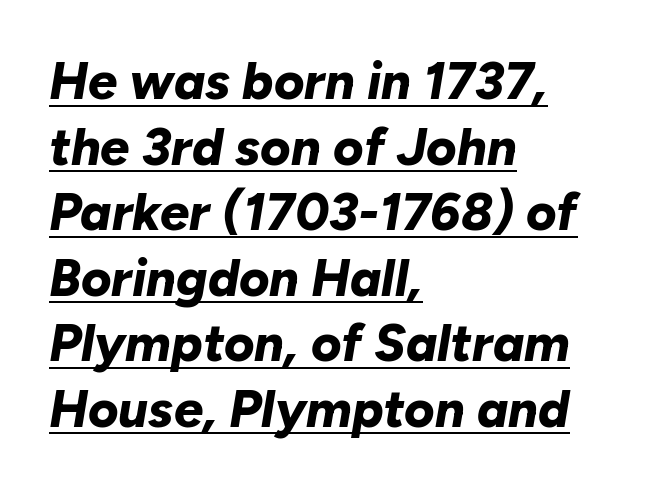
Character widths vary here, with narrow letters taking less room than wide ones. The line-height multiplier appears to be the usual default. Underlined type. The axis of the letterforms is tilted away from vertical. Caption: multi-line text, flush left, ragged right.
